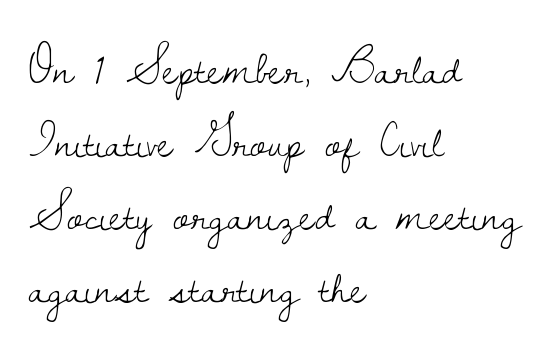
{"serif": "yes", "bold": "no", "weight": "light", "width": "normal", "stroke_contrast": "low", "x_height": "small", "monospaced": "no", "underline": "no", "align": "left", "line_spacing": "normal", "line_spacing_ratio": 1.52, "letter_spacing": "normal", "letter_spacing_em": 0.0, "glyph_px": 48}
